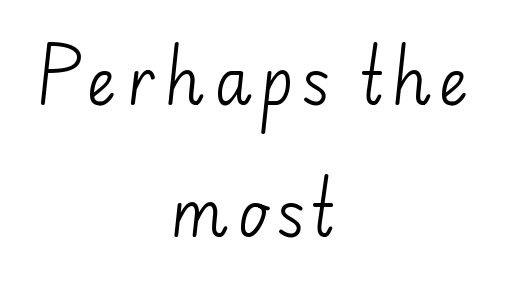
Q: Is the text bold? A: No.
Q: Is the text italic (slanted)? A: Yes.
Q: Is the typeface a serif or a sans-serif typeface? A: Sans-serif.
Q: Is the text underlined? A: No.
Q: How is the paragraph aligned? A: Centered.
Q: Is the spacing between lines tight, normal or loose? A: Loose.
Q: Width (condensed, normal, or wide)? A: Normal.
Q: Stroke contrast? A: Low.
Q: x-height? A: Small.
Q: Monospaced? A: No.
